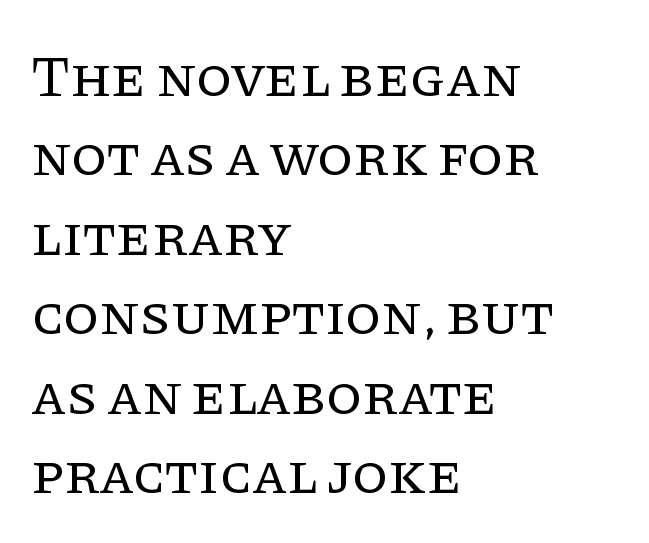
{"serif": "yes", "italic": "no", "bold": "no", "weight": "regular", "width": "normal", "stroke_contrast": "low", "x_height": "large", "monospaced": "no", "underline": "no", "align": "left", "line_spacing": "normal", "line_spacing_ratio": 1.37, "letter_spacing": "normal", "letter_spacing_em": 0.0, "glyph_px": 58}
